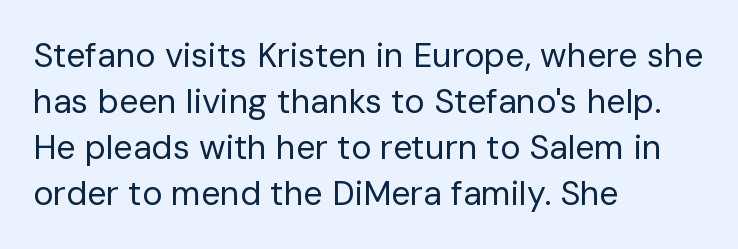
The image shows 34 px regular-weight sans-serif type, upright; set left-aligned, normal line spacing (1.35x), normal letter spacing, not underlined; low stroke contrast and a medium x-height.
